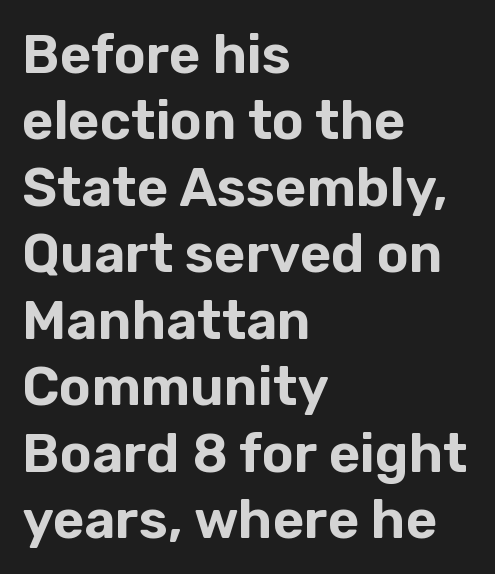
This sample uses a sans-serif face. It's the straight-up-and-down kind of type. Character widths vary here, with narrow letters taking less room than wide ones. Is the block centered? No — it sits flush against the left margin.
